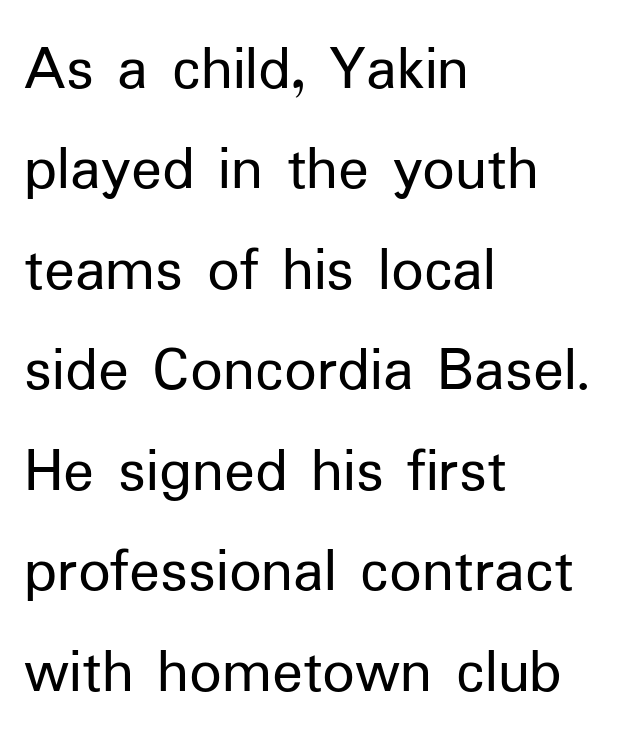
Q: Is the text bold? A: No.
Q: Is the text italic (slanted)? A: No, it is upright.
Q: Is the typeface a serif or a sans-serif typeface? A: Sans-serif.
Q: Is the text underlined? A: No.
Q: How is the paragraph aligned? A: Left-aligned.
Q: Is the spacing between letters normal or unusually wide? A: Normal.
Q: Is the spacing between lines tight, normal or loose? A: Normal.
Q: Width (condensed, normal, or wide)? A: Normal.
Q: Stroke contrast? A: Low.
Q: x-height? A: Medium.
Q: Monospaced? A: No.
